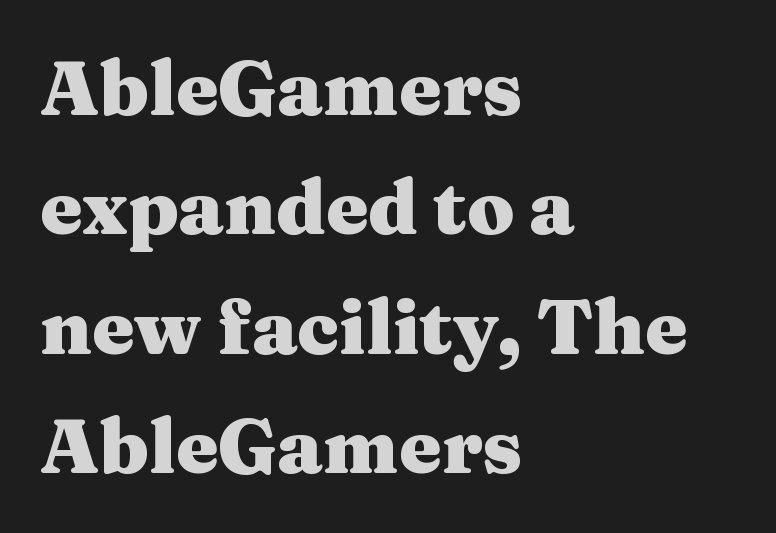
{"serif": "yes", "italic": "no", "bold": "yes", "weight": "heavy", "width": "wide", "stroke_contrast": "medium", "x_height": "medium", "monospaced": "no", "underline": "no", "align": "left", "line_spacing": "normal", "line_spacing_ratio": 1.57, "letter_spacing": "normal", "letter_spacing_em": 0.0, "glyph_px": 76}
